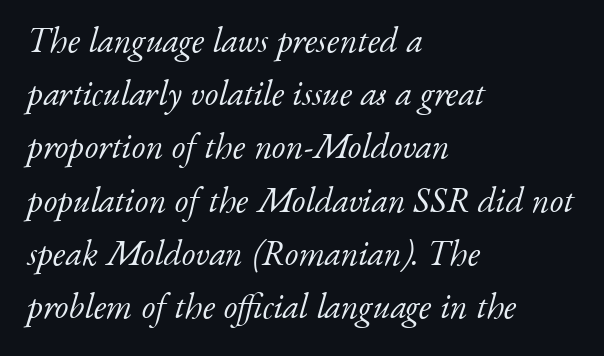
Check the space under the baseline: it is left empty. Small tapered or slab feet sit at the stroke ends, so this counts as serif. Does extra space separate the letters? No, they use regular spacing. When letters slant like this, we call the style italic.
